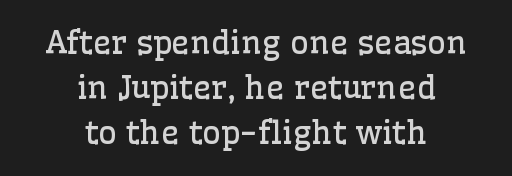
The image shows 32 px regular-weight serif type, upright; set centered, normal line spacing (1.41x), normal letter spacing, not underlined; low stroke contrast and a medium x-height.
